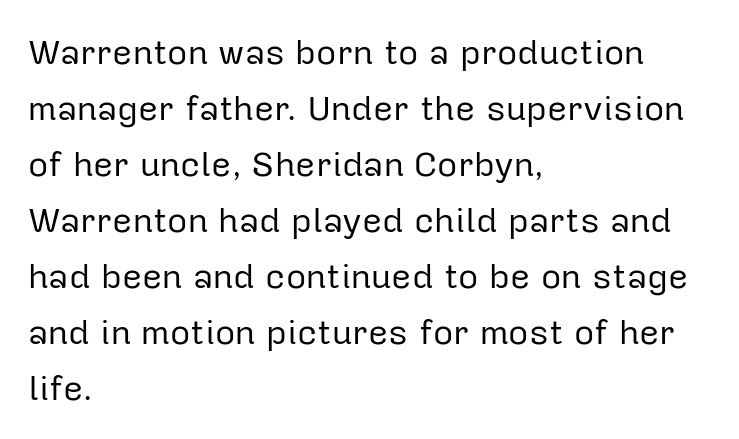
{"serif": "no", "italic": "no", "bold": "no", "weight": "regular", "width": "normal", "stroke_contrast": "low", "x_height": "medium", "monospaced": "no", "underline": "no", "align": "left", "line_spacing": "normal", "line_spacing_ratio": 1.6, "letter_spacing": "normal", "letter_spacing_em": 0.0, "glyph_px": 35}
